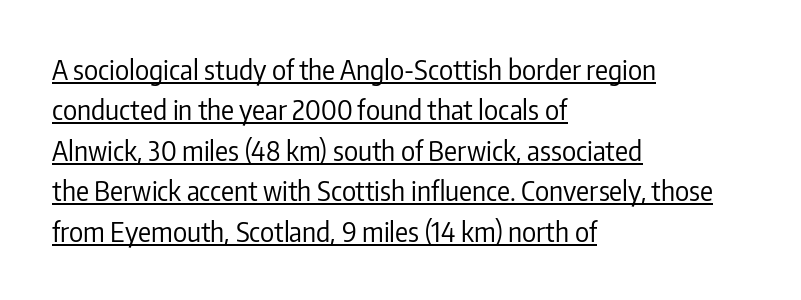
The image shows 27 px text type, upright; set left-aligned, normal line spacing (1.5x), normal letter spacing, underlined.
